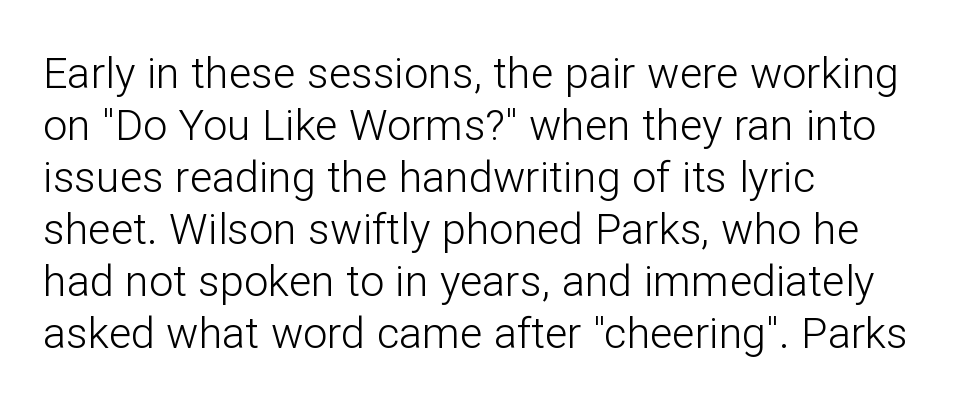
{"serif": "no", "italic": "no", "bold": "no", "weight": "light", "width": "normal", "stroke_contrast": "low", "x_height": "medium", "monospaced": "no", "underline": "no", "align": "left", "line_spacing_ratio": 1.21, "letter_spacing": "normal", "letter_spacing_em": 0.0, "glyph_px": 43}
